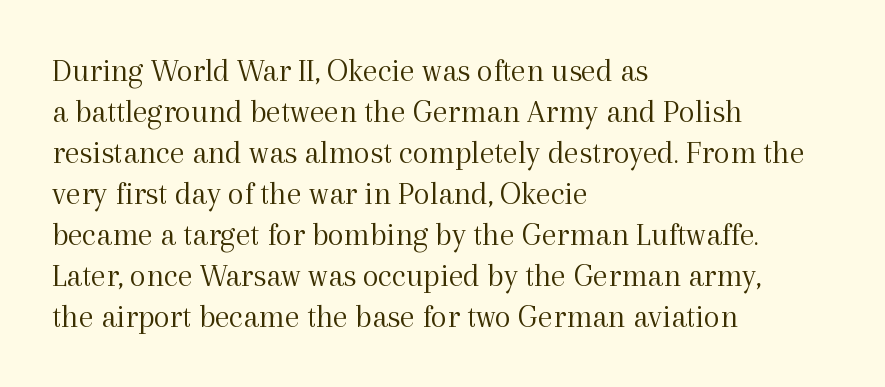
Q: Is the text bold? A: No.
Q: Is the text italic (slanted)? A: No, it is upright.
Q: Is the typeface a serif or a sans-serif typeface? A: Serif.
Q: Is the text underlined? A: No.
Q: How is the paragraph aligned? A: Left-aligned.
Q: Is the spacing between letters normal or unusually wide? A: Normal.
Q: Width (condensed, normal, or wide)? A: Normal.
Q: x-height? A: Medium.
Q: Monospaced? A: No.
